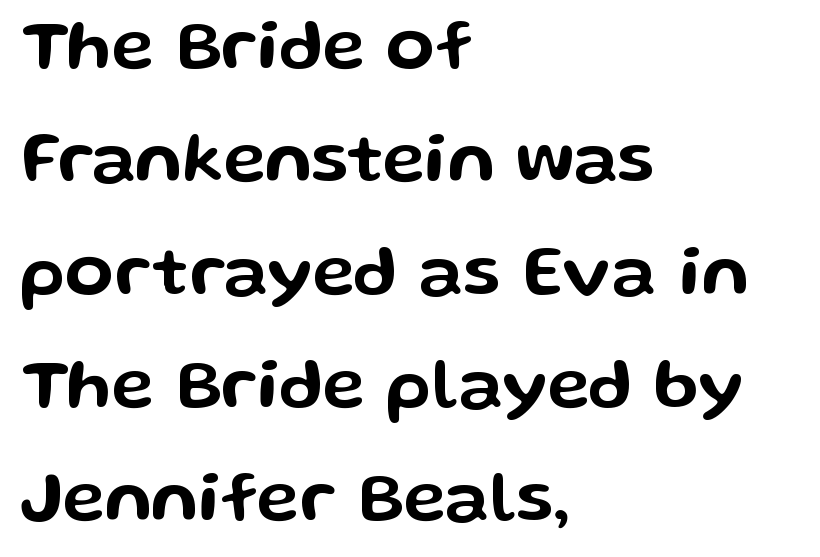
Each letter keeps its own natural width here, so spacing adapts to shape. The passage is arranged the way most books set body copy — flush left. Honestly, the row spacing looks completely unremarkable. Just letters on the line, the space beneath them empty.
